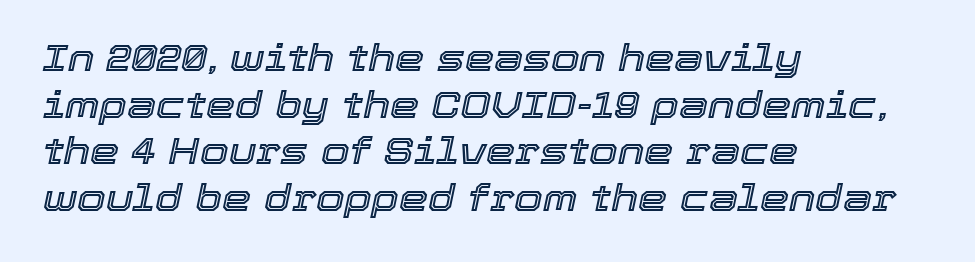
The image shows 37 px text type, italic (leaning right); set left-aligned, normal line spacing (1.26x), normal letter spacing, not underlined; a medium x-height.
